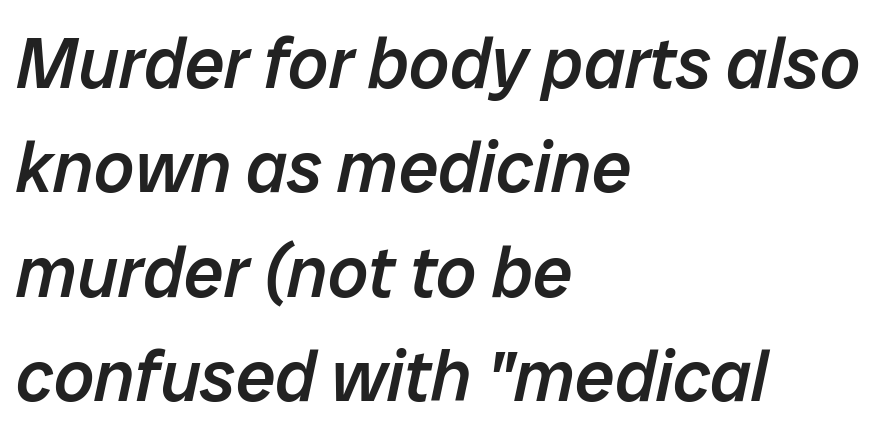
The image shows 71 px semibold type, italic (leaning right); set left-aligned, normal line spacing (1.47x), normal letter spacing, not underlined; low stroke contrast and a medium x-height.
